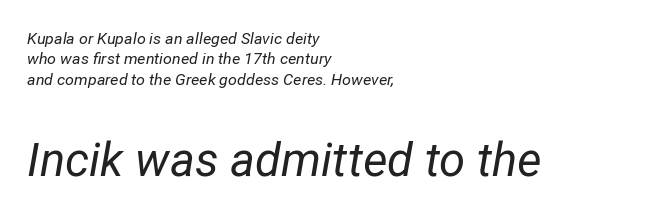
{"italic": "yes", "lean": "right", "slant_degrees": 12, "bold": "no", "weight": "regular", "width": "normal", "stroke_contrast": "low", "x_height": "medium", "monospaced": "no", "underline": "no", "align": "left", "line_spacing": "normal", "line_spacing_ratio": 1.27, "letter_spacing": "normal", "letter_spacing_em": 0.0, "larger_block": "second", "size_ratio": 2.94, "glyph_px": 47}
